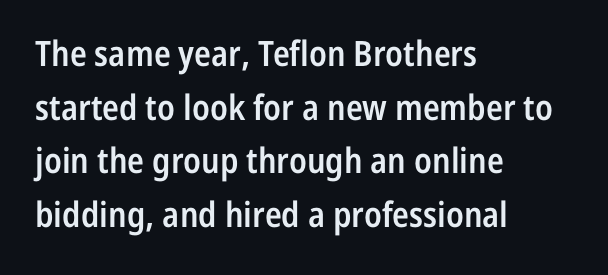
The block of text has a typical density, with ordinary space between rows. Every row of glyphs begins at an identical x-position on the left. The words here are not underlined. Is this a sans? Yes — the strokes have no serifs. A bit beefed up — I'd call it semibold rather than bold.
